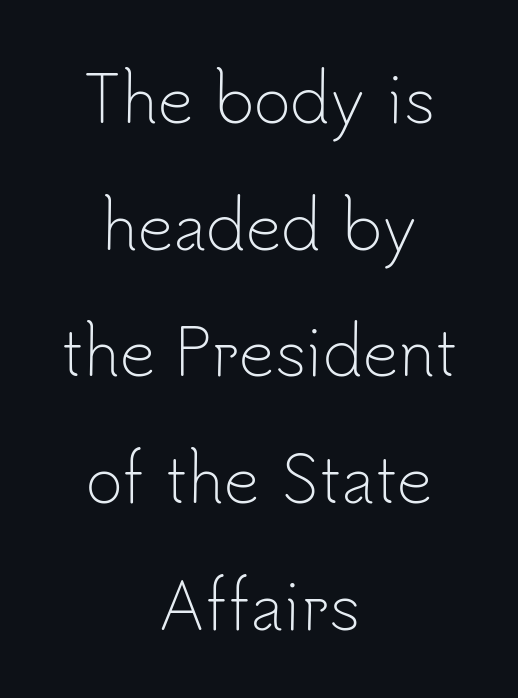
Proportional: the letters do not fall into vertical columns. Observe the ordinary spacing: letters are neighbours, not strangers. Stroke thickness stays within the range of a standard reading face or lighter. Just letters on the line, the space beneath them empty. Examine the stroke ends and you'll find no serifs. This sample is center-justified, so both line endings float freely.
